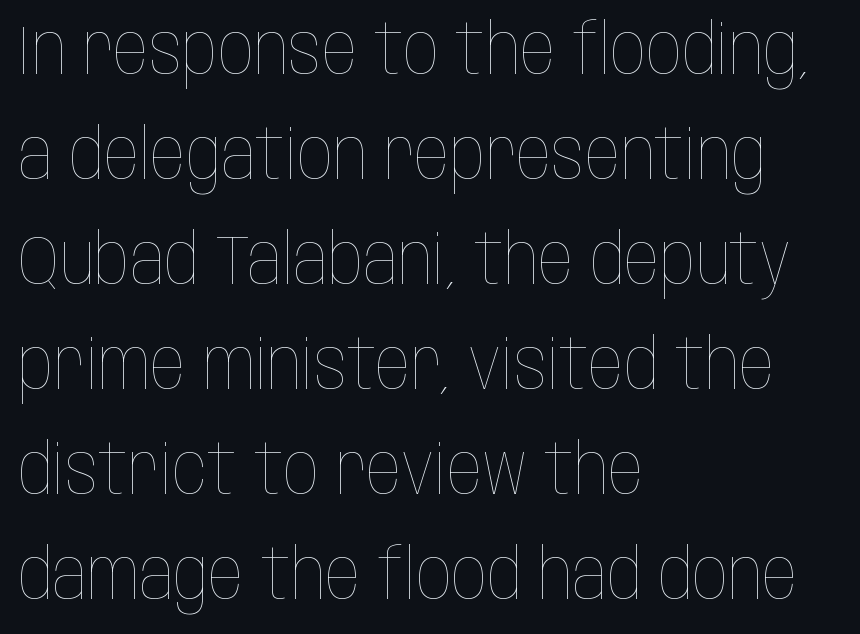
Q: Is the text bold? A: No.
Q: Is the text italic (slanted)? A: No, it is upright.
Q: Is the text underlined? A: No.
Q: How is the paragraph aligned? A: Left-aligned.
Q: Is the spacing between letters normal or unusually wide? A: Normal.
Q: Is the spacing between lines tight, normal or loose? A: Normal.
Q: Width (condensed, normal, or wide)? A: Condensed.
Q: Stroke contrast? A: Low.
Q: x-height? A: Large.
Q: Monospaced? A: No.
